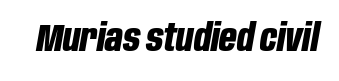
Each row of text sits above clean, open space. Emphasis-style slanted type is in use. The letters advance in unequal steps, a hallmark of proportional type. Glyph-to-glyph distance matches everyday printed text.
